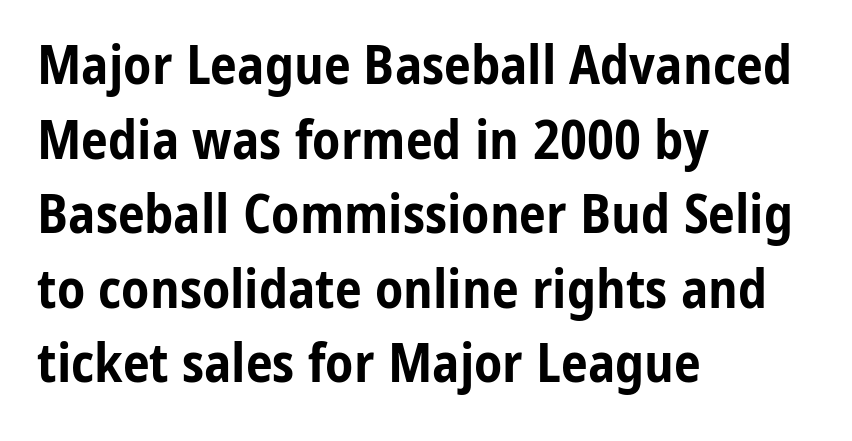
Nobody touched the tracking dial on this one. This sample has the flowing, uneven cadence of proportional lettering. Quick note: not italic, upright. What kind of face is this? One without serifs — a sans. The lines sit at an ordinary, default distance from one another. The ragged edge is on the right, which tells us the setting is flush left.
